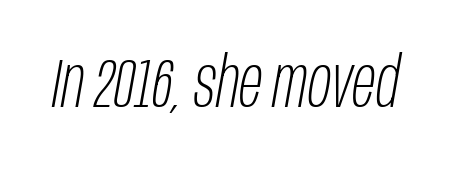
The image shows 69 px light, condensed type, italic (leaning right); set normal letter spacing, not underlined; low stroke contrast and a large x-height.
